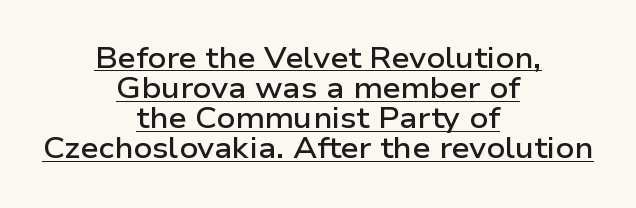
{"serif": "no", "italic": "no", "bold": "semi", "weight": "semibold", "width": "wide", "stroke_contrast": "low", "x_height": "medium", "monospaced": "no", "underline": "yes", "align": "center", "line_spacing": "tight", "line_spacing_ratio": 1.04, "letter_spacing": "normal", "letter_spacing_em": 0.0, "glyph_px": 29}
